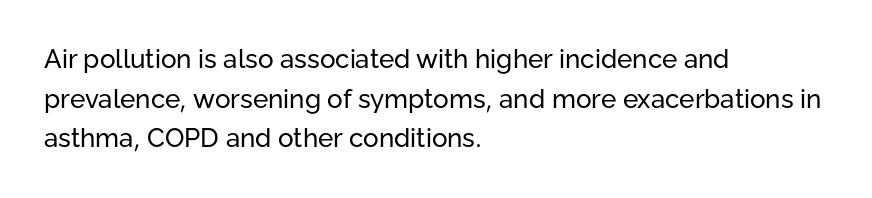
{"italic": "no", "bold": "no", "underline": "no", "align": "left", "line_spacing": "normal", "line_spacing_ratio": 1.52, "letter_spacing": "normal", "letter_spacing_em": 0.0, "glyph_px": 26}
